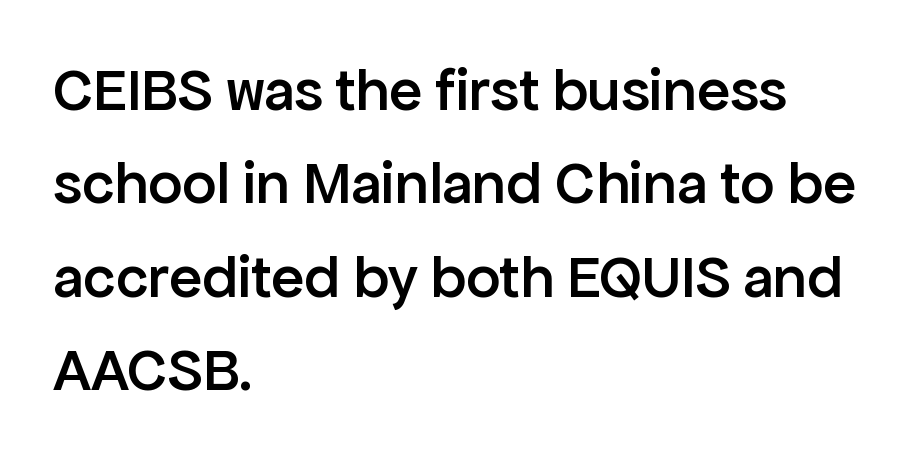
The image shows 61 px semibold sans-serif type, upright; set left-aligned, normal line spacing (1.53x), normal letter spacing, not underlined; low stroke contrast and a medium x-height.
